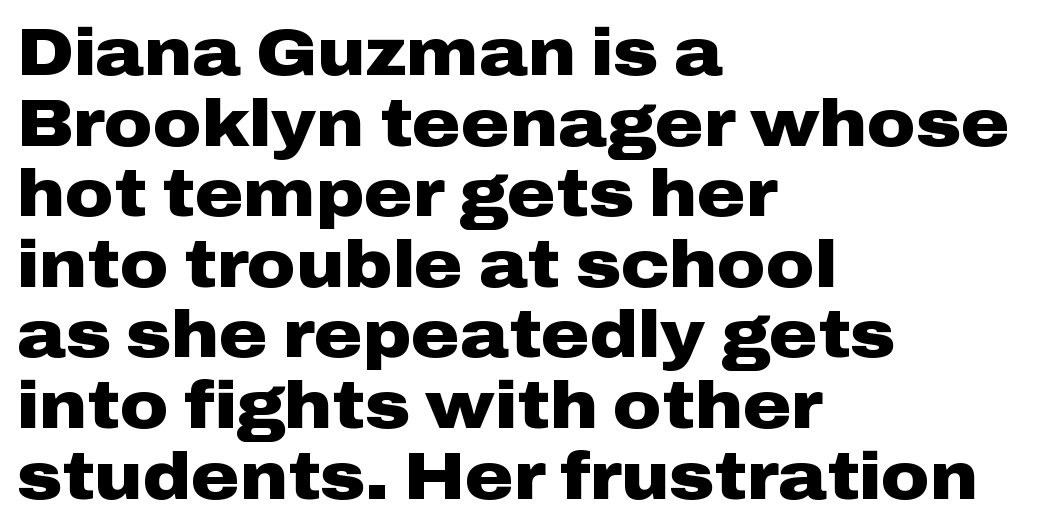
{"serif": "no", "italic": "no", "bold": "yes", "weight": "heavy", "width": "wide", "stroke_contrast": "low", "x_height": "medium", "monospaced": "no", "underline": "no", "align": "left", "line_spacing": "tight", "line_spacing_ratio": 1.07, "letter_spacing": "normal", "letter_spacing_em": 0.0, "glyph_px": 66}
